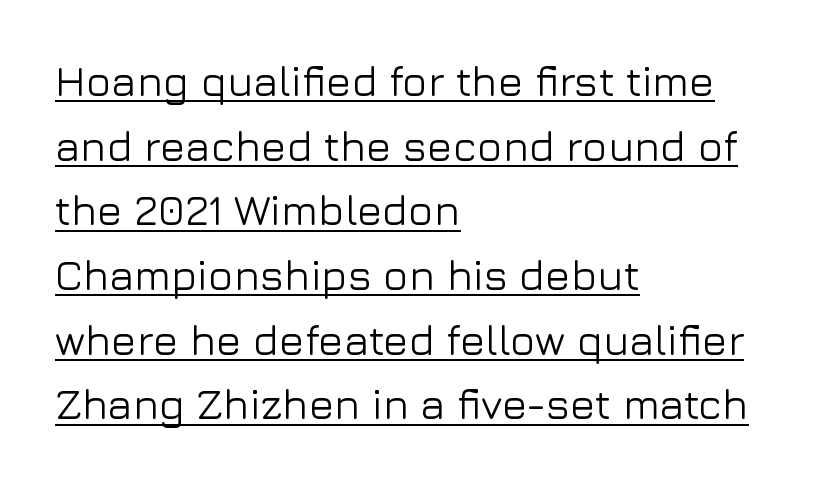
{"serif": "no", "italic": "no", "width": "normal", "stroke_contrast": "low", "x_height": "medium", "monospaced": "no", "underline": "yes", "align": "left", "line_spacing": "normal", "line_spacing_ratio": 1.54, "letter_spacing": "normal", "letter_spacing_em": 0.0, "glyph_px": 42}
